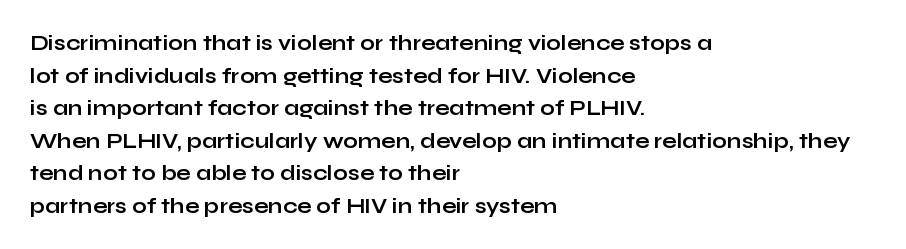
The image shows 21 px bold type, upright; set left-aligned, normal line spacing (1.55x), normal letter spacing, not underlined.
